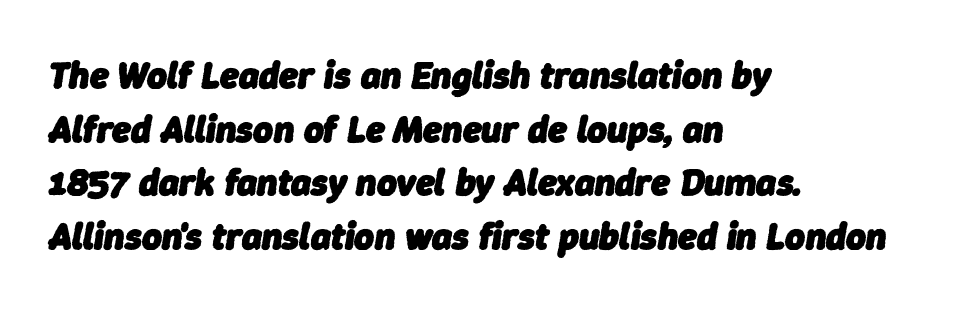
The space beneath each line is pristine and unruled. Between one letter and the next there's only the usual sliver of space. The space between consecutive lines is moderate. Slanted lettering throughout. The rendering uses natural spacing where letterforms have individual widths.
